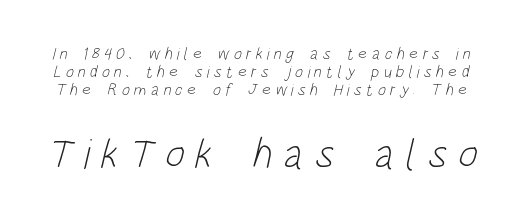
The image shows 42 px light, condensed sans-serif type; set tight line spacing (1.06x), unusually wide letter spacing (+0.25 em), not underlined; the second (bottom) block is 2.47x larger; low stroke contrast and a large x-height.
